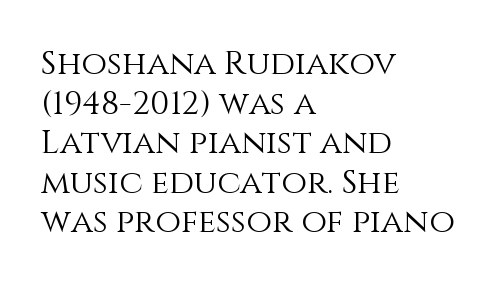
{"italic": "no", "bold": "no", "weight": "light", "width": "normal", "stroke_contrast": "medium", "x_height": "large", "monospaced": "no", "underline": "no", "align": "left", "line_spacing_ratio": 1.2, "letter_spacing": "normal", "letter_spacing_em": 0.0, "glyph_px": 33}
